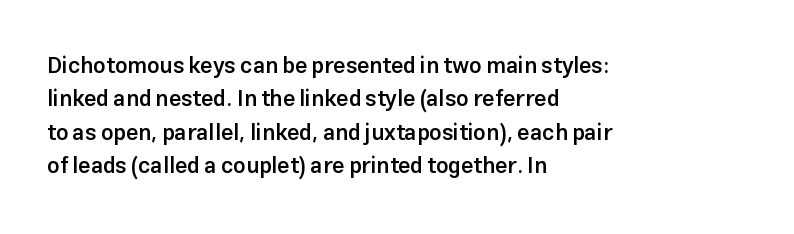
{"italic": "no", "bold": "semi", "underline": "no", "align": "left", "line_spacing": "normal", "line_spacing_ratio": 1.52, "letter_spacing": "normal", "letter_spacing_em": 0.0, "glyph_px": 22}
